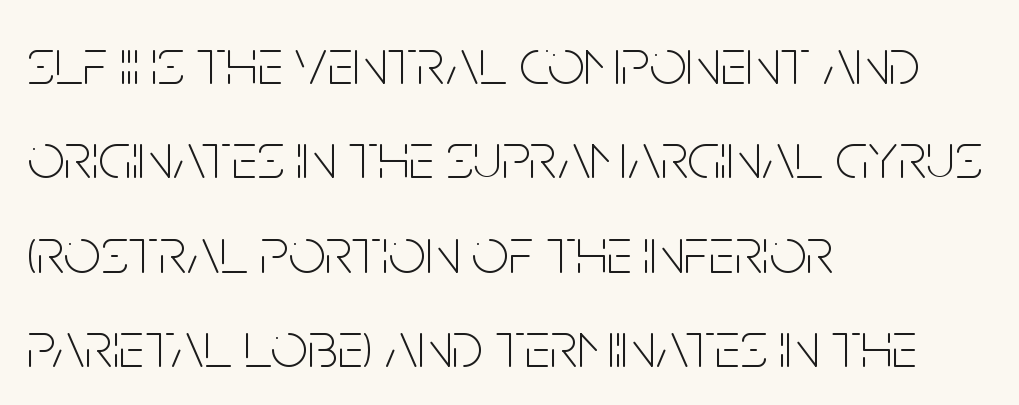
Designer's note — italics off, roman on. No extra tracking has been applied to these lines. The face used here is proportionally spaced, like ordinary book or web type. Notice how descenders clear the ascenders below comfortably — that's standard leading. The type family on display is of the sans-serif kind.
